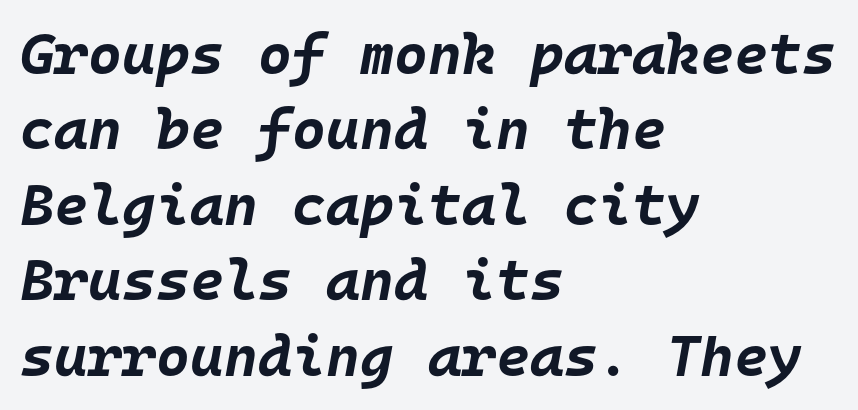
{"italic": "yes", "lean": "right", "slant_degrees": 10, "bold": "yes", "weight": "bold", "width": "normal", "stroke_contrast": "low", "x_height": "large", "monospaced": "yes", "underline": "no", "align": "left", "line_spacing": "normal", "line_spacing_ratio": 1.3, "letter_spacing": "normal", "letter_spacing_em": 0.0, "glyph_px": 58}
